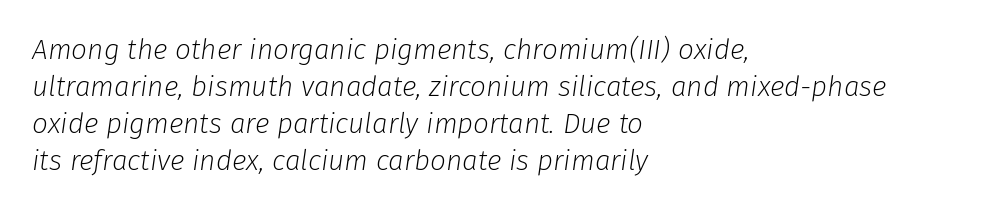
One-word summary of the alignment: left. This is oblique type, the kind used for emphasis or titles. Standard letterfit; no display-style spreading of the glyphs. This is not heavy type; no bold has been used.
